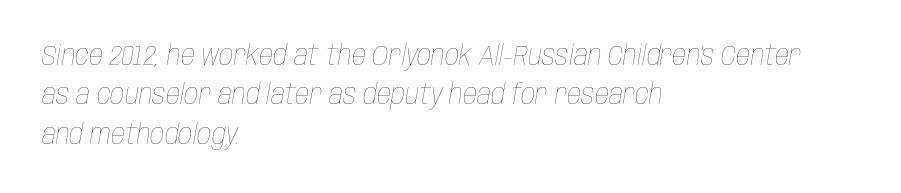
The face used here is proportionally spaced, like ordinary book or web type. Weight: in the light-to-regular range. The string is rendered with underlining switched off. Notice how the passage keeps a crisp vertical edge on the left only. This sample keeps an unexceptional amount of space between lines. The letterforms sit shoulder to shoulder at normal distance.
